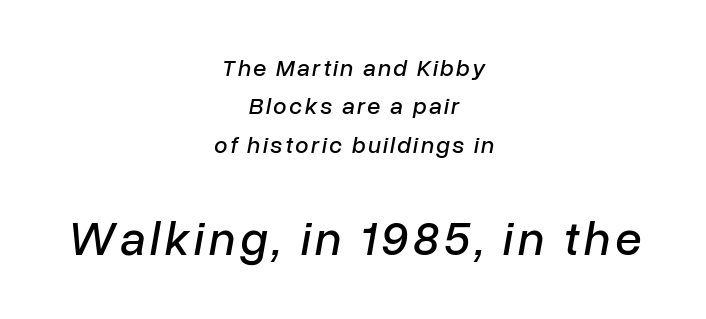
Line starts and ends both wander, symmetrically. The face used here is proportionally spaced, like ordinary book or web type. Quick note: italic. Summary of vertical rhythm: regular, with standard interline spacing. Character size in the trailing block exceeds that of the leading block. The passage shown is not underscored anywhere.
